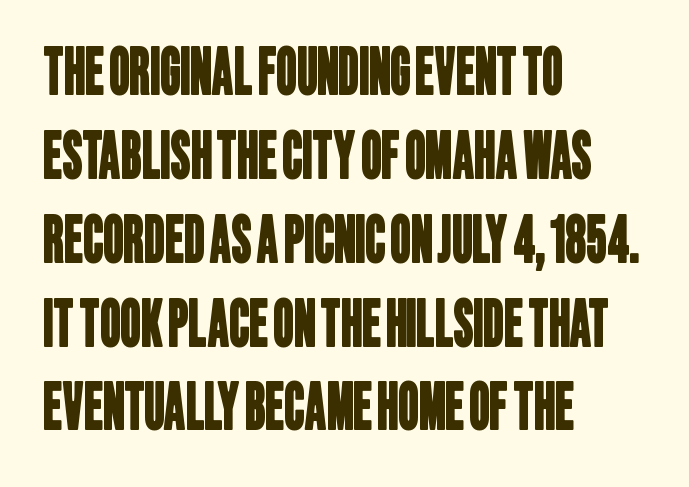
The image shows 64 px condensed sans-serif type; set left-aligned, normal line spacing (1.31x), normal letter spacing, not underlined; low stroke contrast and a large x-height.
